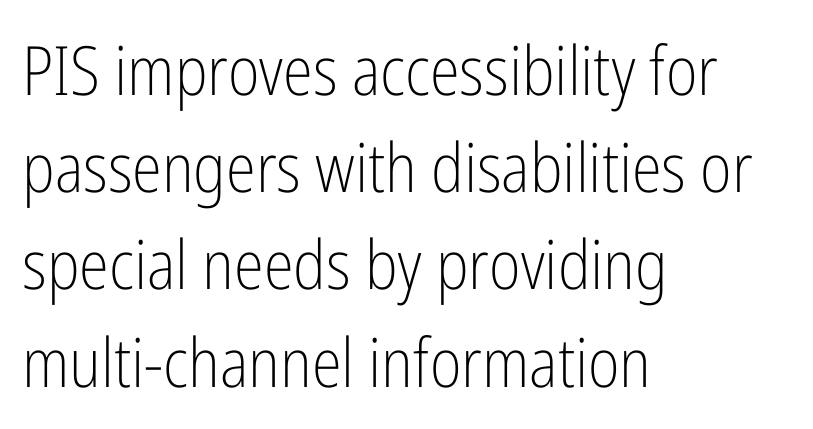
Q: Is the text bold? A: No.
Q: Is the text italic (slanted)? A: No, it is upright.
Q: Is the typeface a serif or a sans-serif typeface? A: Sans-serif.
Q: Is the text underlined? A: No.
Q: How is the paragraph aligned? A: Left-aligned.
Q: Is the spacing between letters normal or unusually wide? A: Normal.
Q: Is the spacing between lines tight, normal or loose? A: Normal.
Q: Width (condensed, normal, or wide)? A: Condensed.
Q: Stroke contrast? A: Low.
Q: x-height? A: Medium.
Q: Monospaced? A: No.
